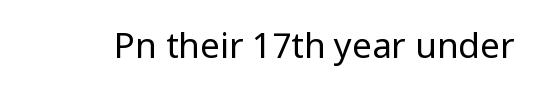
The image shows 35 px regular-weight, condensed sans-serif type, upright; set normal letter spacing, not underlined; low stroke contrast and a large x-height.
